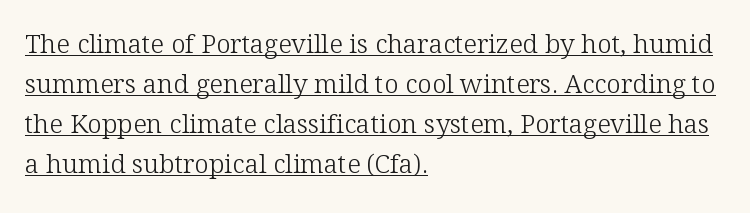
{"italic": "no", "bold": "no", "underline": "yes", "align": "left", "line_spacing": "normal", "line_spacing_ratio": 1.54, "letter_spacing": "normal", "letter_spacing_em": 0.0, "glyph_px": 26}
